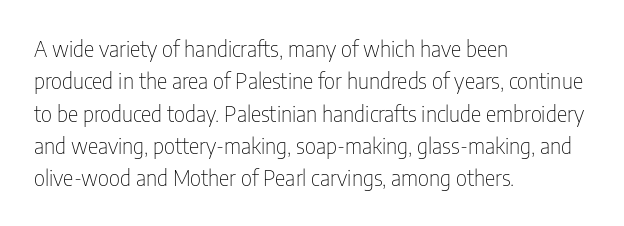
Does extra space separate the letters? No, they use regular spacing. Compared with a typical body face, this is equally light or lighter still. Casual observation: everything's shoved over to the left. This sample keeps an unexceptional amount of space between lines.
